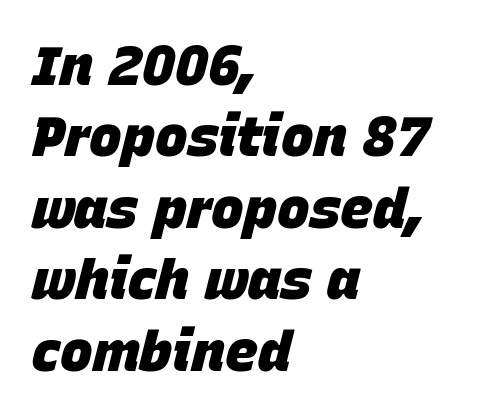
Q: Is the text bold? A: Yes.
Q: Is the text italic (slanted)? A: Yes, it leans right by about 15 degrees.
Q: Is the text underlined? A: No.
Q: How is the paragraph aligned? A: Left-aligned.
Q: Is the spacing between letters normal or unusually wide? A: Normal.
Q: Is the spacing between lines tight, normal or loose? A: Normal.
Q: Width (condensed, normal, or wide)? A: Normal.
Q: Stroke contrast? A: Low.
Q: x-height? A: Large.
Q: Monospaced? A: No.
